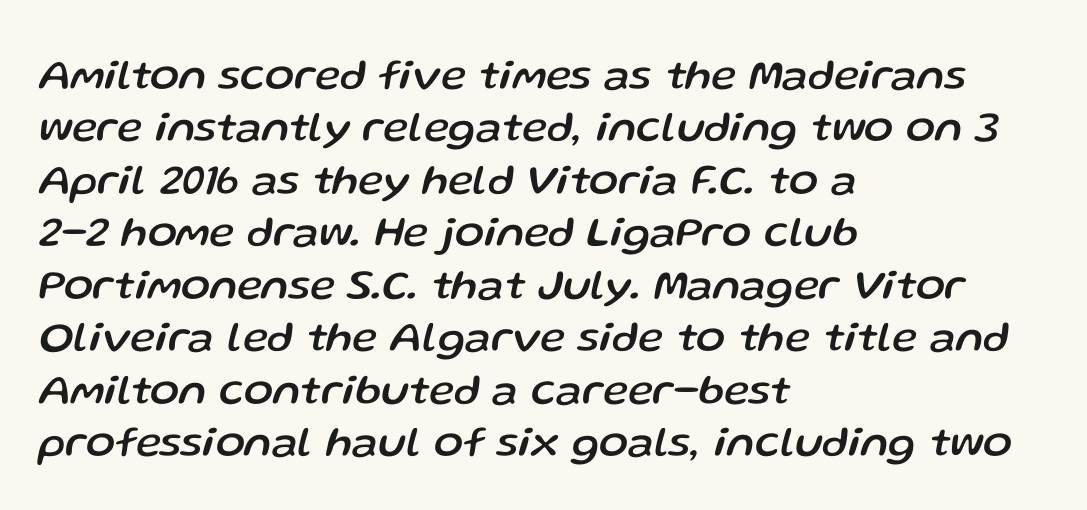
The image shows 43 px text type, italic (leaning right); set left-aligned, line spacing 1.22x, normal letter spacing, not underlined; low stroke contrast and a medium x-height.
